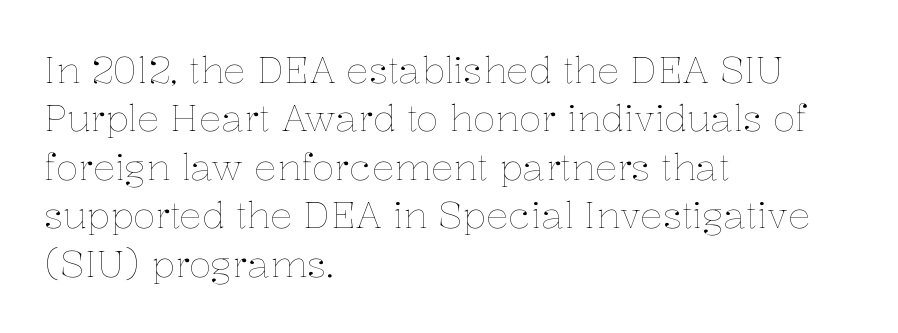
The image shows 37 px thin type, upright; set left-aligned, normal line spacing (1.31x), normal letter spacing, not underlined; low stroke contrast and a medium x-height.
